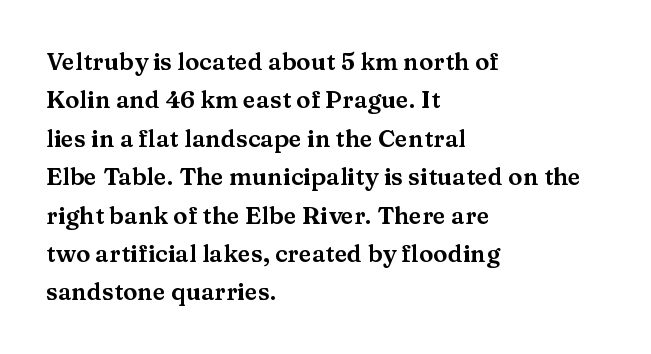
The image shows 24 px text type, upright; set left-aligned, normal line spacing (1.6x), normal letter spacing, not underlined.
